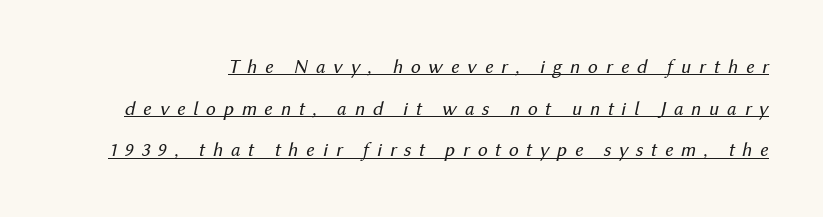
Q: Is the text bold? A: No.
Q: Is the text italic (slanted)? A: Yes, it leans right by about 12 degrees.
Q: Is the text underlined? A: Yes.
Q: Is the spacing between letters normal or unusually wide? A: Unusually wide.
Q: Is the spacing between lines tight, normal or loose? A: Loose.
